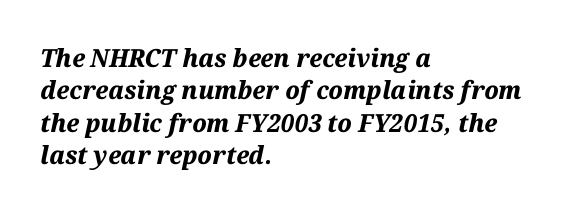
Leading matches the norm, producing a regular column. Thick stems and heavy bowls — unmistakably bold. When letters slant like this, we call the style italic. Spacing between characters is what you'd get straight out of the box. Every row of glyphs begins at an identical x-position on the left. This rendering features lettering with no underline.
